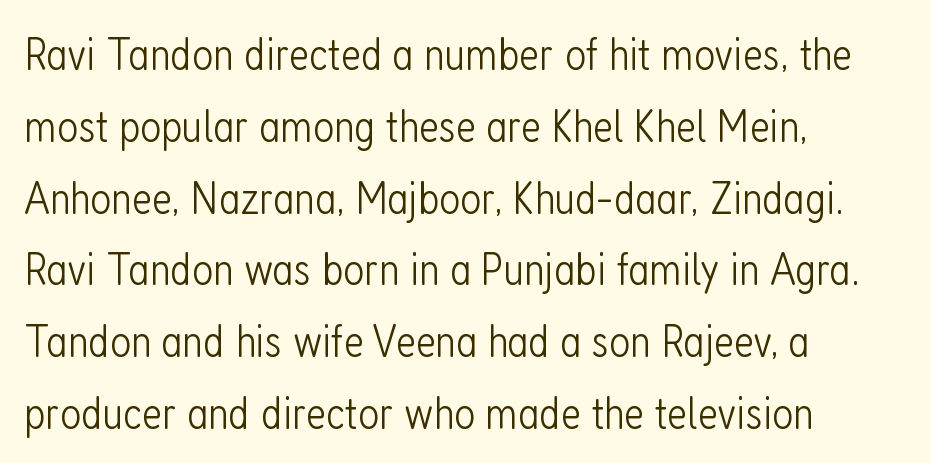
Here the glyphs are tracked normally, forming tight word shapes. Does the lettering tilt? It doesn't — this is upright. The face used here is proportionally spaced, like ordinary book or web type. Each stroke keeps to a modest, everyday thickness or less. This is sans-serif lettering, the kind often seen on screens and signage.
